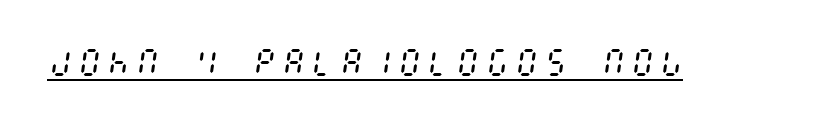
The image shows 30 px regular-weight, condensed type, italic (leaning right); set underlined; medium stroke contrast and a large x-height.
